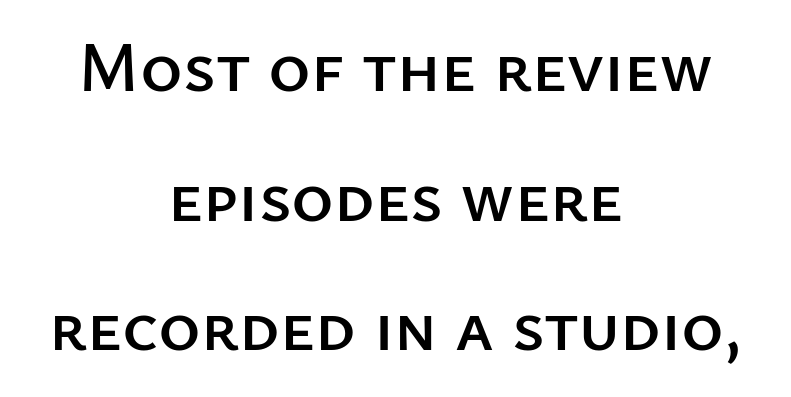
The image shows 72 px sans-serif type, upright; set centered, line spacing 1.8x, normal letter spacing, not underlined; low stroke contrast and a medium x-height.
